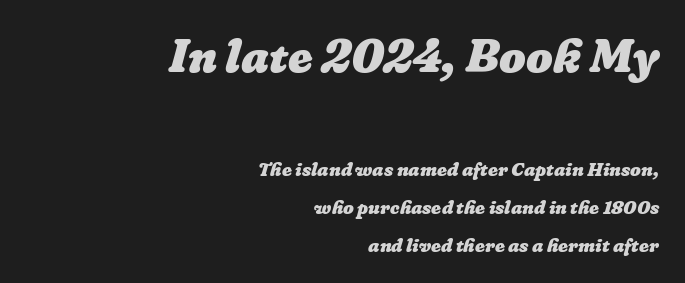
Q: Is the text bold? A: Yes.
Q: Is the text underlined? A: No.
Q: How is the paragraph aligned? A: Right-aligned.
Q: Is the spacing between letters normal or unusually wide? A: Normal.
Q: Is the spacing between lines tight, normal or loose? A: Loose.
Q: Which block of text is set in a larger size, the first (top) or the second (bottom)? A: The first (top) one.
Q: Width (condensed, normal, or wide)? A: Normal.
Q: Stroke contrast? A: Low.
Q: x-height? A: Medium.
Q: Monospaced? A: No.
